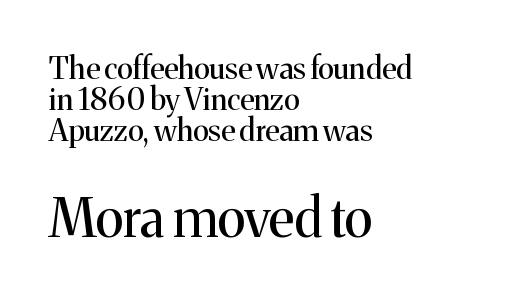
Q: Is the text bold? A: No.
Q: Is the text italic (slanted)? A: No, it is upright.
Q: Is the typeface a serif or a sans-serif typeface? A: Serif.
Q: Is the text underlined? A: No.
Q: How is the paragraph aligned? A: Left-aligned.
Q: Is the spacing between letters normal or unusually wide? A: Normal.
Q: Is the spacing between lines tight, normal or loose? A: Tight.
Q: Which block of text is set in a larger size, the first (top) or the second (bottom)? A: The second (bottom) one.
Q: Width (condensed, normal, or wide)? A: Normal.
Q: Stroke contrast? A: Medium.
Q: x-height? A: Medium.
Q: Monospaced? A: No.
